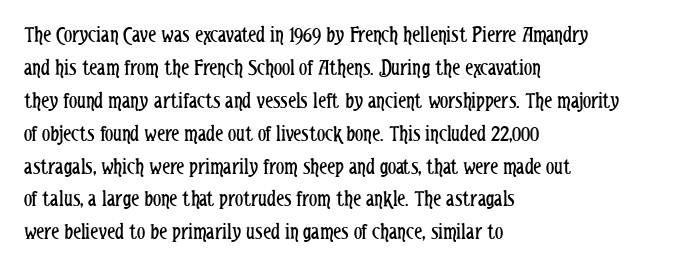
Honestly, the row spacing looks completely unremarkable. Caption: face not bold, strokes unweighted. Posture: vertical. This rendering features lettering with no underline. The setting favours the left margin, as ordinary paragraphs usually do.
